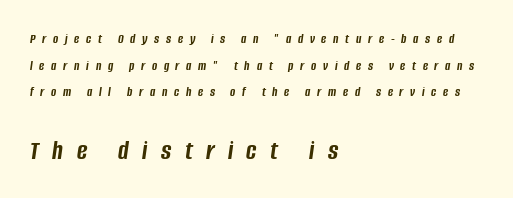
The image shows 28 px semibold, condensed type, italic (leaning right); set left-aligned, loose line spacing (1.91x), unusually wide letter spacing (+0.48 em), not underlined; the second (bottom) block is 2.0x larger; low stroke contrast and a large x-height.
